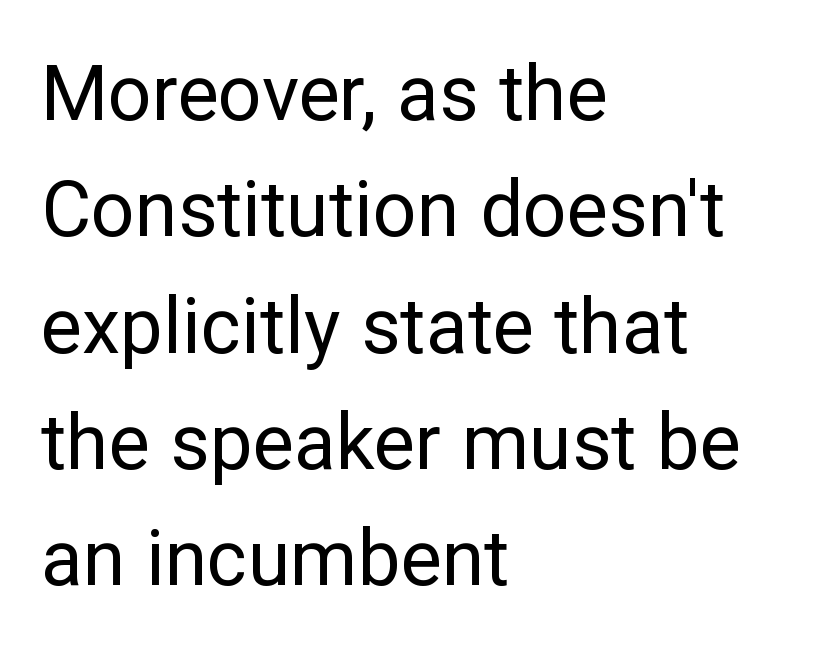
The image shows 77 px regular-weight sans-serif type, upright; set left-aligned, normal line spacing (1.51x), normal letter spacing, not underlined; low stroke contrast and a medium x-height.
